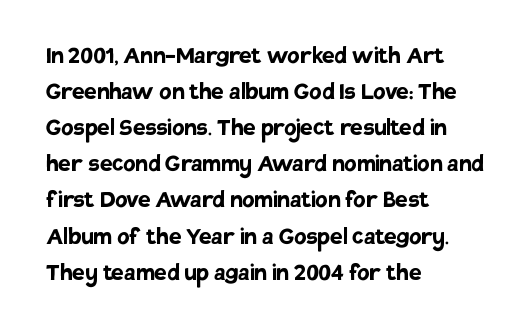
What's the leading like? Ordinary, nothing unusual. The space directly below the letters is spotless. The compositor pushed each line to the left boundary. Every character sits straight up, as roman type does.
